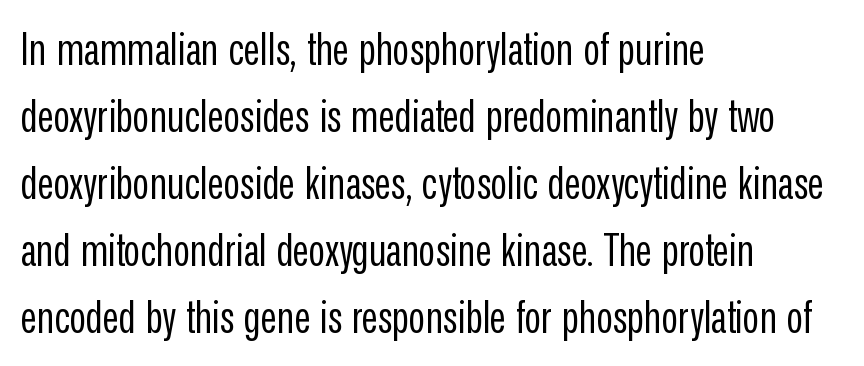
These lines are rendered in a variable-pitch font. In CSS terms this would be text-align: left. Is this a heavy cut? Hardly; it is regular or lighter. Leading matches the norm, producing a regular column.
